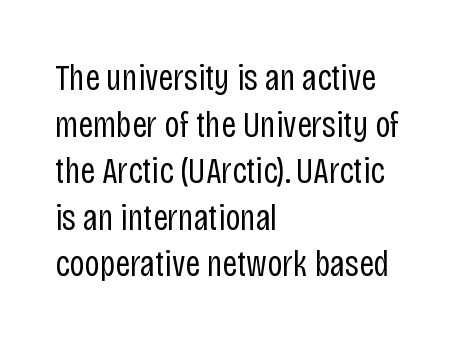
{"serif": "no", "italic": "no", "bold": "no", "weight": "regular", "width": "condensed", "stroke_contrast": "low", "x_height": "large", "monospaced": "no", "underline": "no", "align": "left", "line_spacing": "normal", "line_spacing_ratio": 1.26, "letter_spacing": "normal", "letter_spacing_em": 0.0, "glyph_px": 37}
